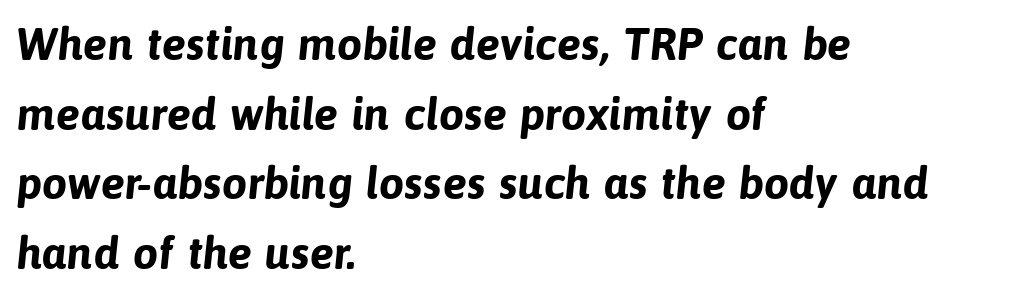
Q: Is the text bold? A: Yes.
Q: Is the typeface a serif or a sans-serif typeface? A: Sans-serif.
Q: Is the text underlined? A: No.
Q: How is the paragraph aligned? A: Left-aligned.
Q: Is the spacing between letters normal or unusually wide? A: Normal.
Q: Is the spacing between lines tight, normal or loose? A: Normal.
Q: Width (condensed, normal, or wide)? A: Normal.
Q: Stroke contrast? A: Low.
Q: x-height? A: Medium.
Q: Monospaced? A: No.
